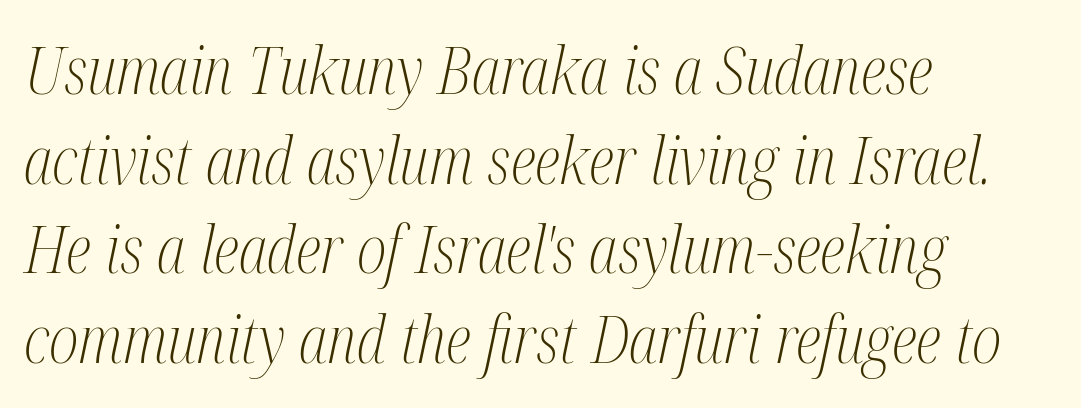
{"serif": "yes", "italic": "yes", "lean": "right", "slant_degrees": 12, "bold": "no", "weight": "light", "width": "condensed", "stroke_contrast": "medium", "x_height": "medium", "monospaced": "no", "underline": "no", "align": "left", "line_spacing": "normal", "line_spacing_ratio": 1.38, "letter_spacing": "normal", "letter_spacing_em": 0.0, "glyph_px": 65}
